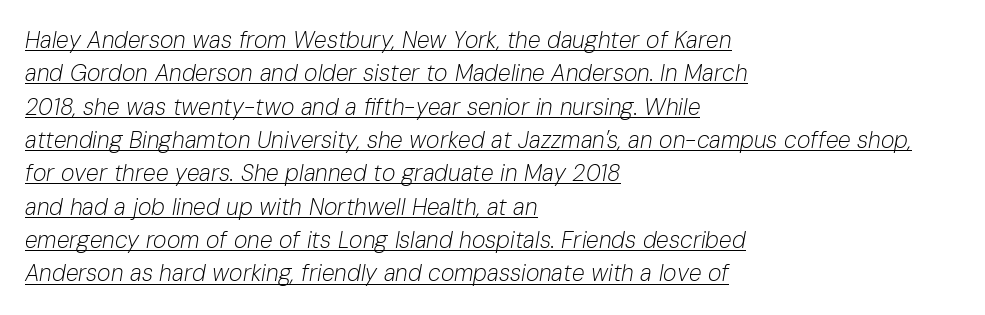
Is the type heavy? It reads as light-to-regular instead. The whole block is typeset with a tilt. Visually the block forms a straight wall on the left and a jagged coastline on the right. Glyph-to-glyph distance matches everyday printed text. Like a heading marked for emphasis, these lines bear an underscore.
